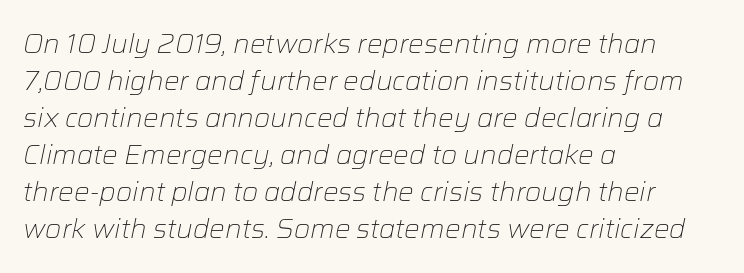
Where is the straight margin? On the left. Unmarked baselines from the first word to the last. Heft: none added — not bold. The font's italic variant was chosen for this text. Glyph-to-glyph distance matches everyday printed text. The designer left line spacing at the default.
